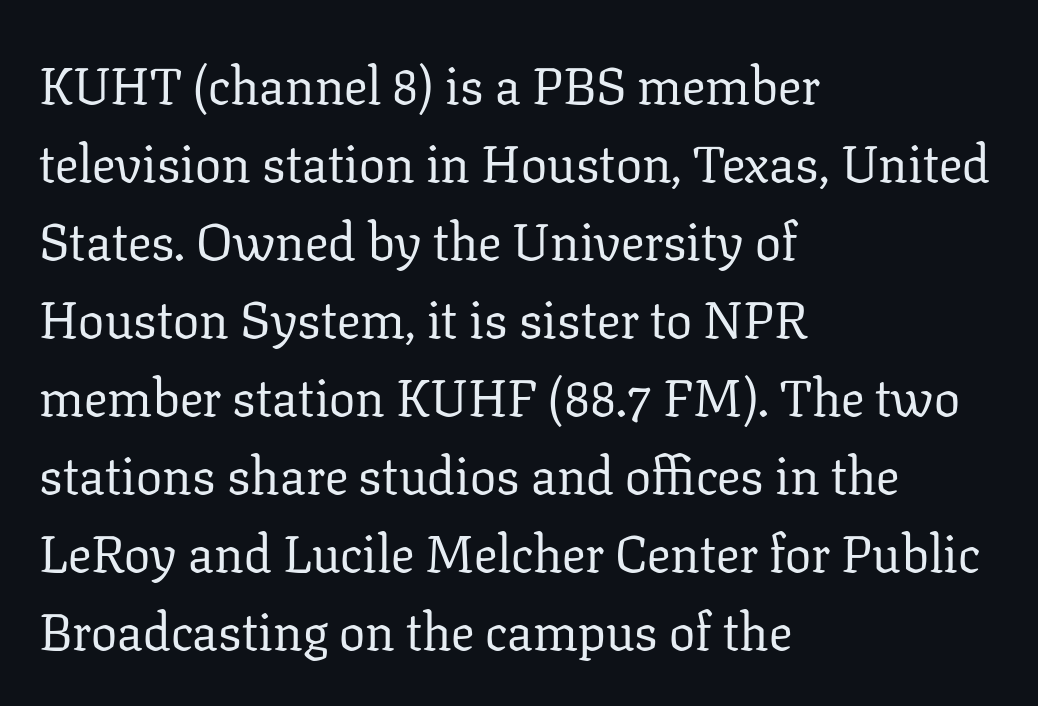
{"serif": "yes", "italic": "no", "bold": "no", "weight": "regular", "width": "normal", "stroke_contrast": "low", "x_height": "medium", "monospaced": "no", "underline": "no", "align": "left", "line_spacing": "normal", "line_spacing_ratio": 1.5, "letter_spacing": "normal", "letter_spacing_em": 0.0, "glyph_px": 52}
